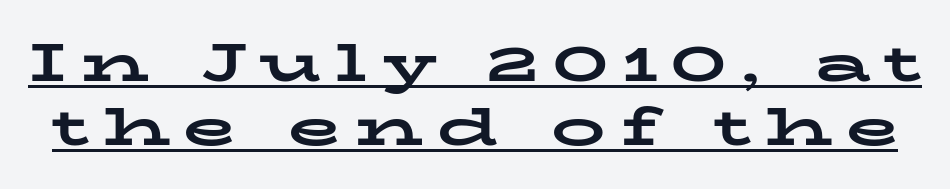
{"serif": "yes", "italic": "no", "bold": "yes", "weight": "bold", "width": "wide", "stroke_contrast": "low", "x_height": "medium", "monospaced": "no", "underline": "yes", "line_spacing_ratio": 1.19, "letter_spacing": "wide", "letter_spacing_em": 0.26, "glyph_px": 54}
